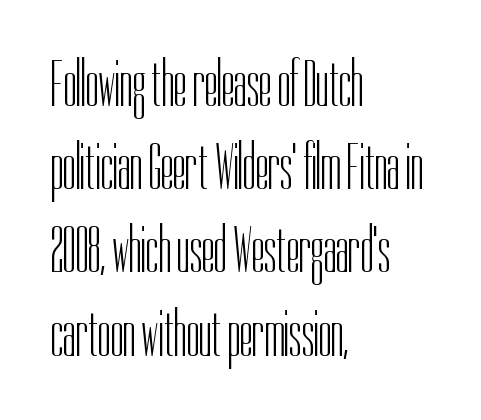
Q: Is the text bold? A: No.
Q: Is the text italic (slanted)? A: No, it is upright.
Q: Is the typeface a serif or a sans-serif typeface? A: Sans-serif.
Q: Is the text underlined? A: No.
Q: How is the paragraph aligned? A: Left-aligned.
Q: Is the spacing between letters normal or unusually wide? A: Normal.
Q: Is the spacing between lines tight, normal or loose? A: Normal.
Q: Width (condensed, normal, or wide)? A: Condensed.
Q: Stroke contrast? A: Low.
Q: x-height? A: Medium.
Q: Monospaced? A: No.
